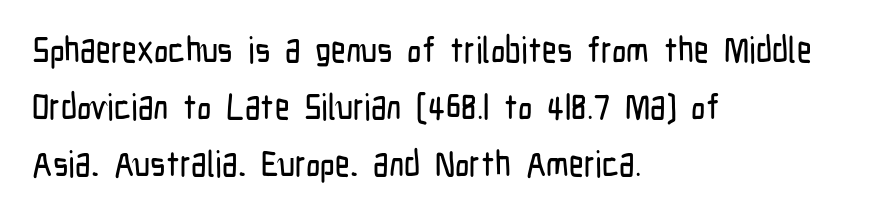
If you drew a ruler down the left edge, every line would touch it. The words here are not underlined. Characters remain perfectly vertical along every line. This block has exactly the height ordinary leading produces. These lines are rendered in a variable-pitch font. Observe the ordinary spacing: letters are neighbours, not strangers.
